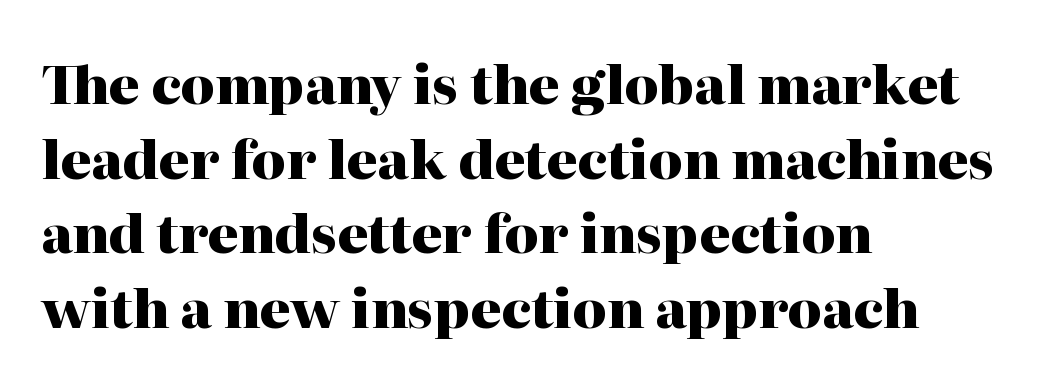
The image shows 53 px heavy serif type, upright; set left-aligned, normal line spacing (1.41x), normal letter spacing, not underlined; high stroke contrast and a medium x-height.
